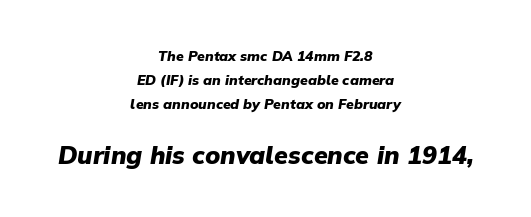
{"italic": "yes", "lean": "right", "slant_degrees": 9, "bold": "yes", "underline": "no", "align": "center", "line_spacing_ratio": 1.71, "letter_spacing": "normal", "letter_spacing_em": 0.0, "larger_block": "second", "size_ratio": 1.79, "glyph_px": 25}
